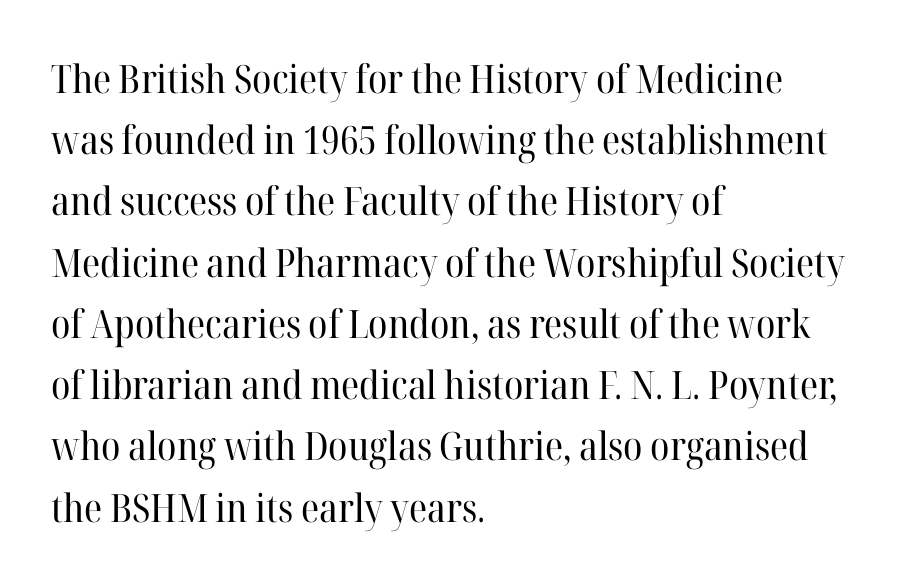
The image shows 39 px regular-weight serif type, upright; set left-aligned, normal line spacing (1.57x), normal letter spacing, not underlined; high stroke contrast and a medium x-height.
